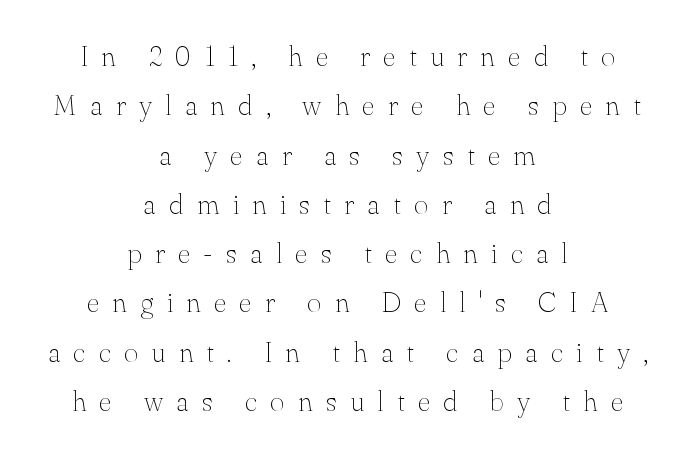
{"serif": "yes", "italic": "no", "bold": "no", "weight": "thin", "width": "normal", "stroke_contrast": "medium", "x_height": "small", "monospaced": "no", "underline": "no", "align": "center", "line_spacing_ratio": 1.76, "letter_spacing": "wide", "letter_spacing_em": 0.47, "glyph_px": 28}
